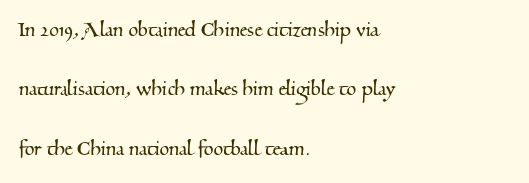
The image shows 25 px text type; set left-aligned, loose line spacing (2.38x), normal letter spacing, not underlined.
